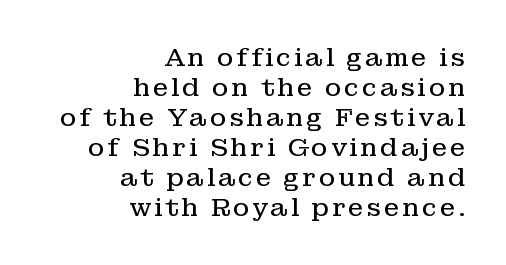
{"italic": "no", "bold": "no", "underline": "no", "align": "right", "line_spacing_ratio": 1.2, "glyph_px": 25}
